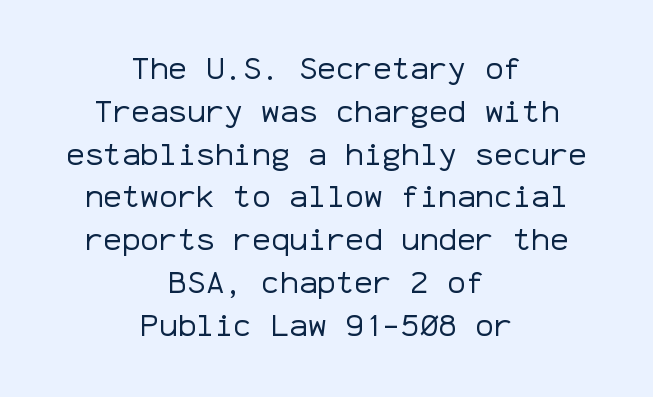
{"serif": "no", "italic": "no", "bold": "no", "weight": "regular", "width": "normal", "stroke_contrast": "low", "x_height": "medium", "monospaced": "yes", "underline": "no", "align": "center", "line_spacing": "normal", "line_spacing_ratio": 1.38, "letter_spacing": "normal", "letter_spacing_em": 0.0, "glyph_px": 31}
